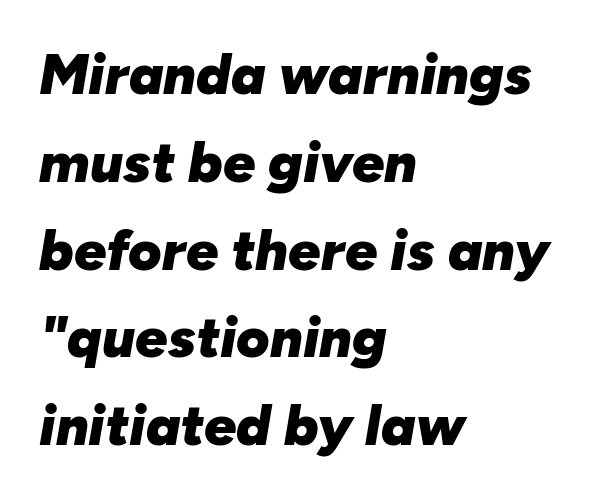
In terms of letterspacing, this is plain default setting. Glance below the letters and you will spot only blank space. The line-height multiplier appears to be the usual default. The compositor pushed each line to the left boundary.
